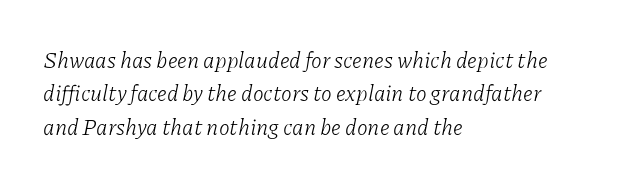
The image shows 22 px text type, italic (leaning right); set left-aligned, normal line spacing (1.52x), normal letter spacing, not underlined.
